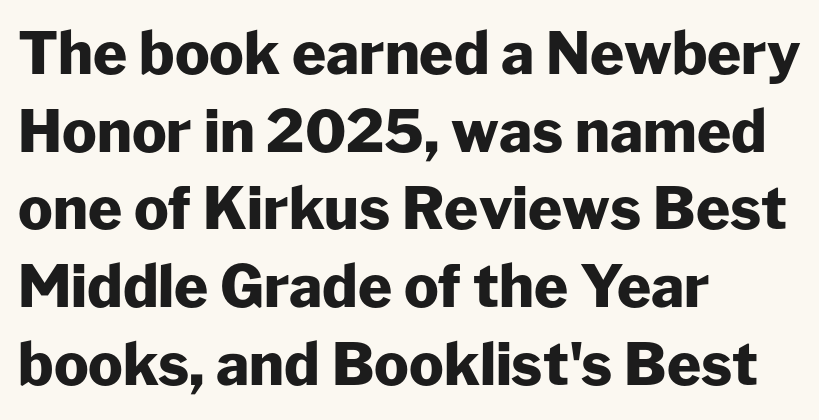
{"serif": "no", "italic": "no", "bold": "yes", "weight": "heavy", "width": "normal", "stroke_contrast": "low", "x_height": "medium", "monospaced": "no", "underline": "no", "align": "left", "line_spacing": "normal", "line_spacing_ratio": 1.34, "letter_spacing": "normal", "letter_spacing_em": 0.0, "glyph_px": 58}
